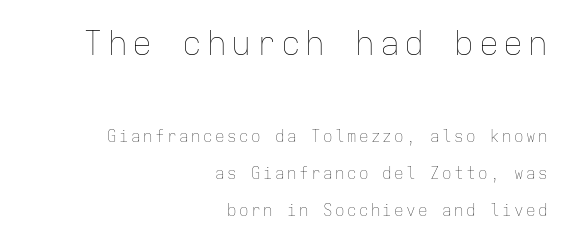
Q: Is the text bold? A: No.
Q: Is the text italic (slanted)? A: No, it is upright.
Q: Is the text underlined? A: No.
Q: How is the paragraph aligned? A: Right-aligned.
Q: Is the spacing between lines tight, normal or loose? A: Loose.
Q: Which block of text is set in a larger size, the first (top) or the second (bottom)? A: The first (top) one.
Q: Width (condensed, normal, or wide)? A: Normal.
Q: Stroke contrast? A: Low.
Q: x-height? A: Medium.
Q: Monospaced? A: Yes.
